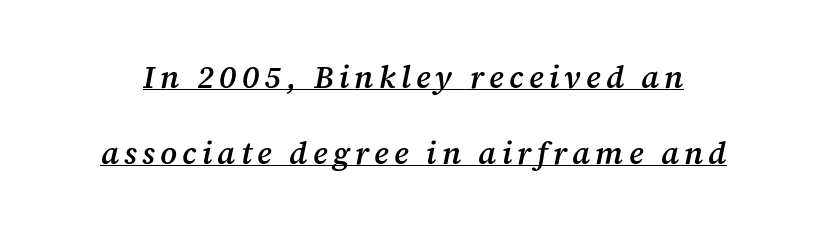
These lines stand farther apart than default settings would place them. The lettering is marked with a stroke running underneath it. The passage shown is typed in a proportional face where columns would drift. The typography opts for an oblique posture over an upright one. Notice the strokes are somewhat thickened but not fully heavy: this is a semibold. The glyphs in this specimen are seriffed.
